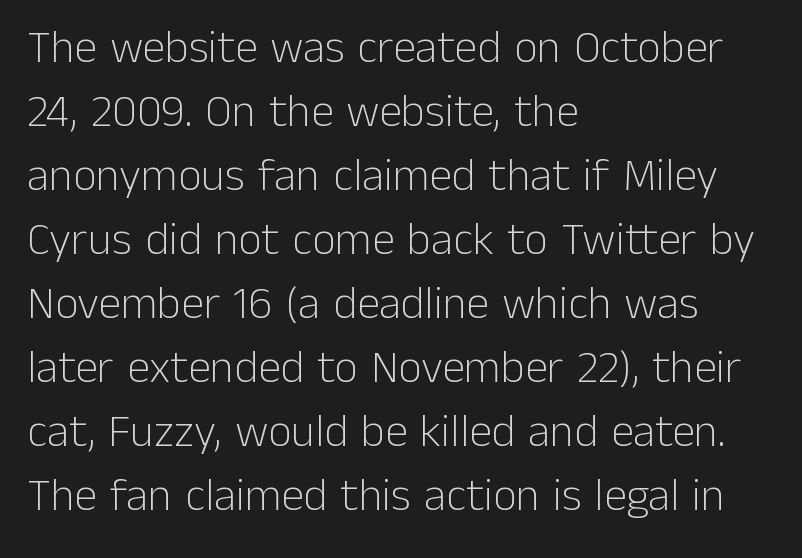
{"serif": "no", "italic": "no", "bold": "no", "weight": "light", "width": "normal", "stroke_contrast": "low", "x_height": "medium", "monospaced": "no", "underline": "no", "align": "left", "line_spacing": "normal", "line_spacing_ratio": 1.39, "letter_spacing": "normal", "letter_spacing_em": 0.0, "glyph_px": 46}
